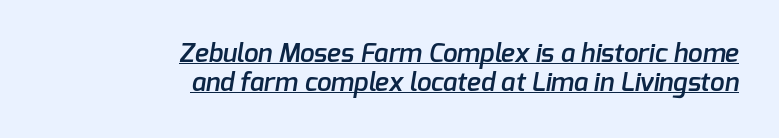
{"bold": "semi", "underline": "yes", "align": "right", "line_spacing": "tight", "line_spacing_ratio": 1.11, "letter_spacing": "normal", "letter_spacing_em": 0.0, "glyph_px": 26}
